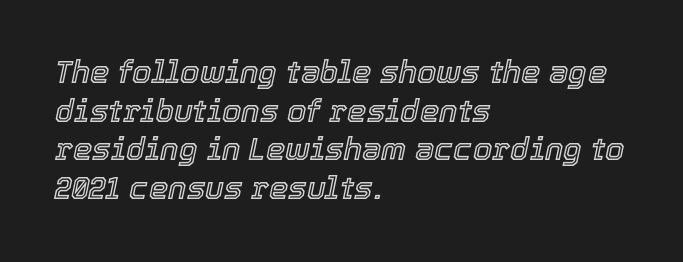
Posture: slanted. Each letter keeps its own natural width here, so spacing adapts to shape. Honestly, there is no underline to notice here at all. If you measured baseline to baseline, you'd find a middling distance. Standard letterfit; no display-style spreading of the glyphs.
